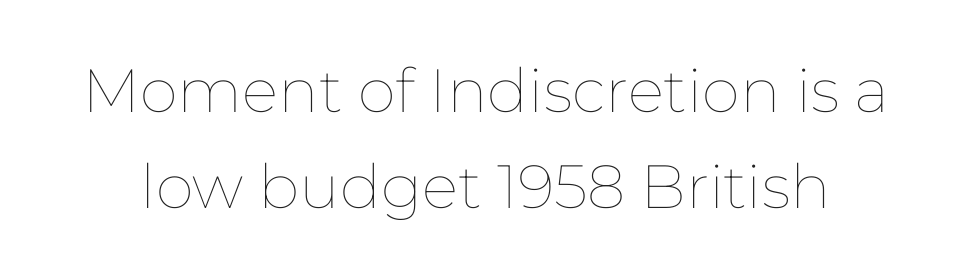
The specimen reads as upright at a glance. The lines sit at an ordinary, default distance from one another. No letter is thick-stroked: the sample isn't bold. Descenders hang freely into open space.
